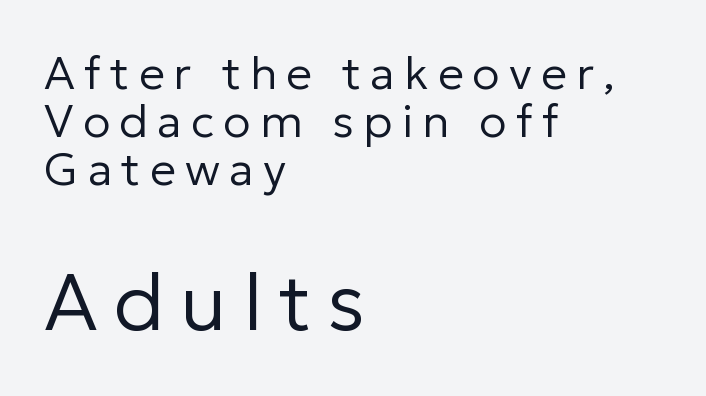
Q: Is the text bold? A: No.
Q: Is the text italic (slanted)? A: No, it is upright.
Q: Is the typeface a serif or a sans-serif typeface? A: Sans-serif.
Q: Is the text underlined? A: No.
Q: How is the paragraph aligned? A: Left-aligned.
Q: Is the spacing between letters normal or unusually wide? A: Unusually wide.
Q: Is the spacing between lines tight, normal or loose? A: Tight.
Q: Which block of text is set in a larger size, the first (top) or the second (bottom)? A: The second (bottom) one.
Q: Width (condensed, normal, or wide)? A: Normal.
Q: Stroke contrast? A: Low.
Q: x-height? A: Medium.
Q: Monospaced? A: No.
